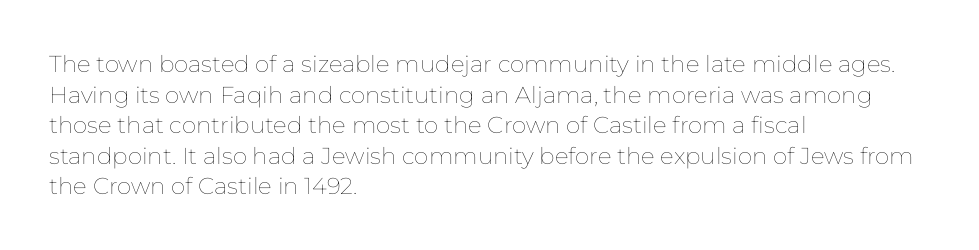
{"italic": "no", "bold": "no", "underline": "no", "align": "left", "line_spacing": "normal", "line_spacing_ratio": 1.33, "letter_spacing": "normal", "letter_spacing_em": 0.0, "glyph_px": 23}
